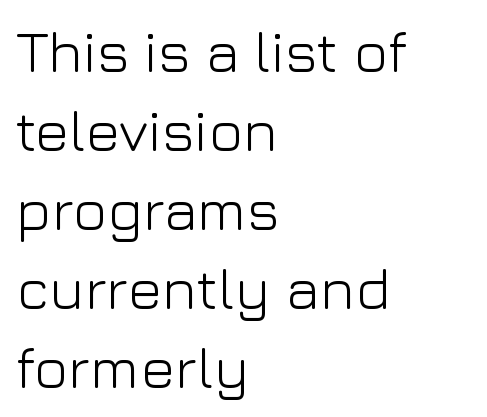
Q: Is the text bold? A: No.
Q: Is the text italic (slanted)? A: No, it is upright.
Q: Is the typeface a serif or a sans-serif typeface? A: Sans-serif.
Q: Is the text underlined? A: No.
Q: How is the paragraph aligned? A: Left-aligned.
Q: Is the spacing between letters normal or unusually wide? A: Normal.
Q: Is the spacing between lines tight, normal or loose? A: Normal.
Q: Width (condensed, normal, or wide)? A: Normal.
Q: Stroke contrast? A: Low.
Q: x-height? A: Medium.
Q: Monospaced? A: No.
